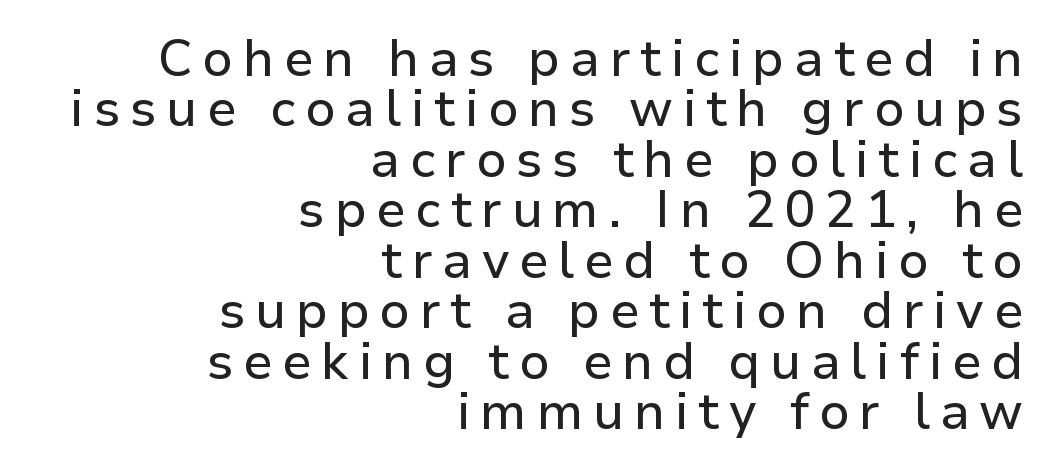
The image shows 51 px sans-serif type, upright; set right-aligned, tight line spacing (0.99x), not underlined; low stroke contrast and a medium x-height.
